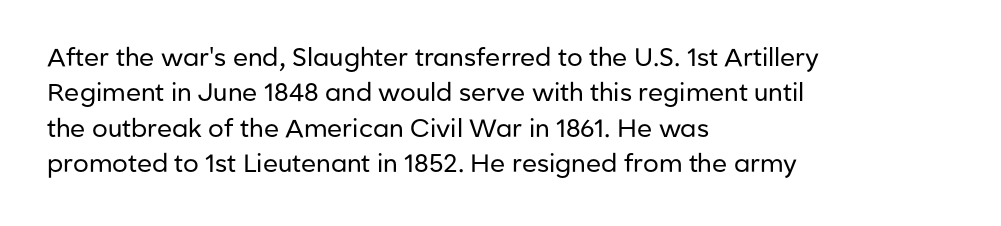
Q: Is the text bold? A: No.
Q: Is the text italic (slanted)? A: No, it is upright.
Q: Is the text underlined? A: No.
Q: How is the paragraph aligned? A: Left-aligned.
Q: Is the spacing between letters normal or unusually wide? A: Normal.
Q: Is the spacing between lines tight, normal or loose? A: Normal.
